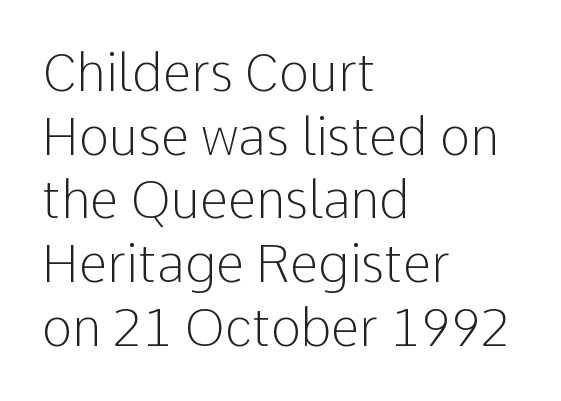
{"serif": "no", "italic": "no", "bold": "no", "weight": "light", "width": "normal", "stroke_contrast": "low", "x_height": "medium", "monospaced": "no", "underline": "no", "align": "left", "line_spacing": "normal", "line_spacing_ratio": 1.25, "letter_spacing": "normal", "letter_spacing_em": 0.0, "glyph_px": 51}
